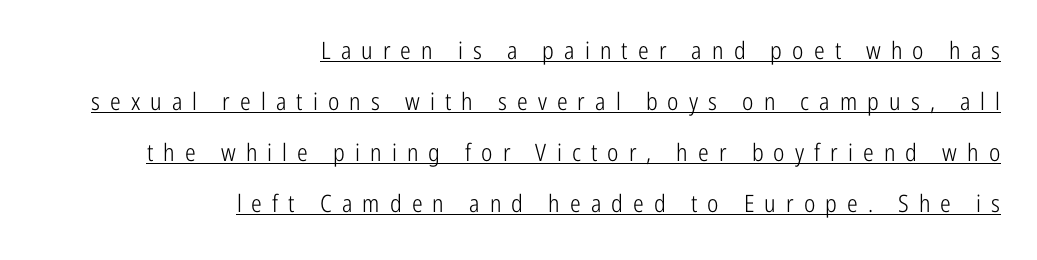
The image shows 24 px text type, upright; set right-aligned, loose line spacing (2.13x), unusually wide letter spacing (+0.42 em), underlined.
